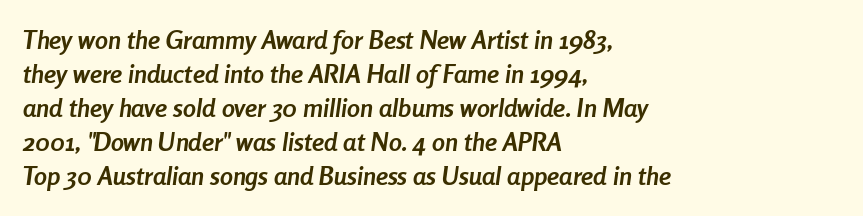
The image shows 26 px bold type, italic (leaning right); set left-aligned, normal line spacing (1.31x), normal letter spacing, not underlined.
